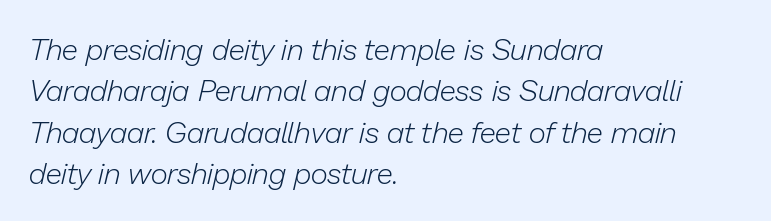
Every row of glyphs begins at an identical x-position on the left. Lines of text with bare space underneath. What stands out about the letter spacing? Nothing — it is the standard amount. Quick note: interline space is typical.
